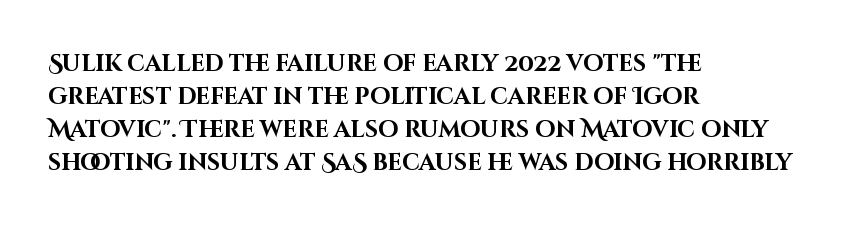
The gaps between neighbouring characters are ordinary and unremarkable. A dark, heavy texture on the line: the type is bold. Leftover space on each line is placed entirely after the last word. Reading down the column, the eye jumps a familiar distance to each next line. This is the regular roman posture of the typeface.
